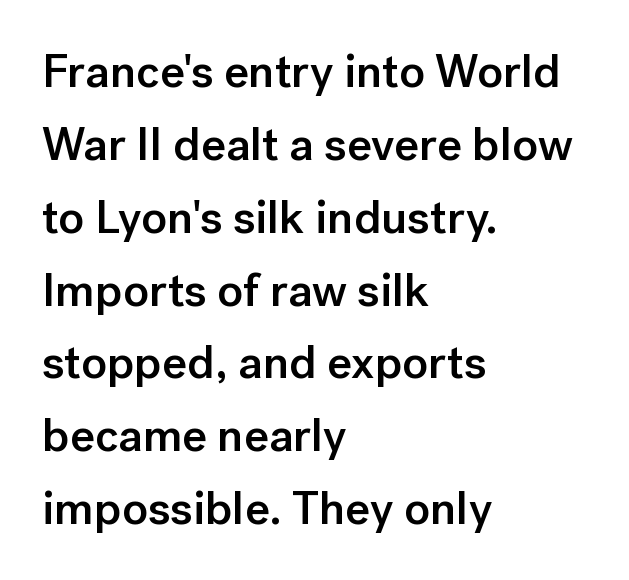
Glyph-to-glyph distance matches everyday printed text. The typesetting leans somewhat heavy: a semibold. A typesetter would call this proportional, since set widths differ per character. Casual observation: everything's shoved over to the left. Line spacing here is normal.
